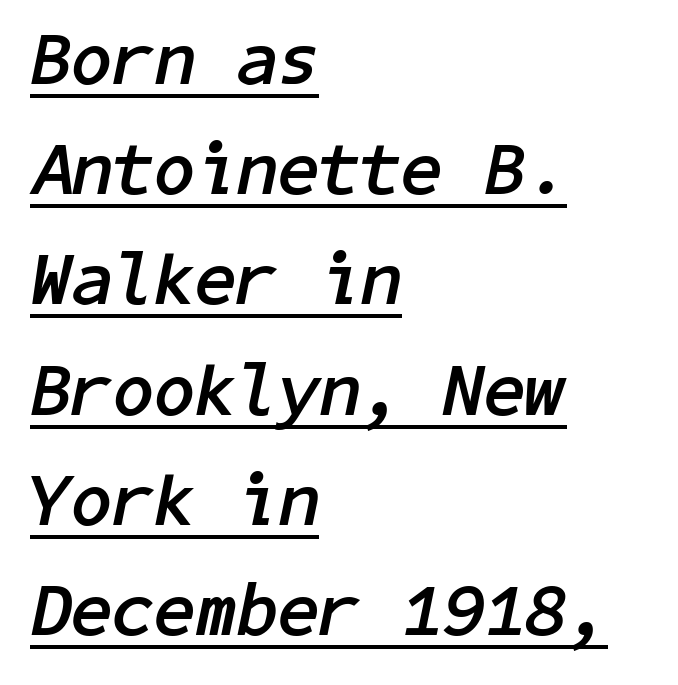
The words here are underlined. Students, observe: this is what conventionally led text looks like. The rendering uses a bold face; every stroke is thick and dark. Nobody touched the tracking dial on this one. A classic flush-left, rag-right setting is used for this passage. Every character sits at an angle, as italics do.
